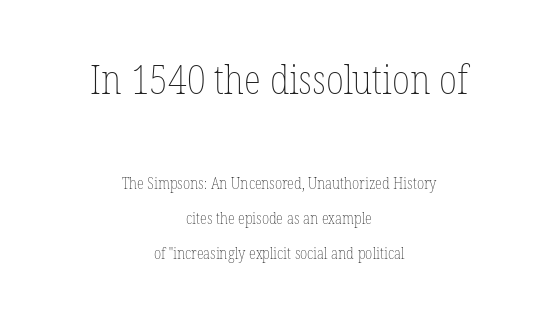
The image shows 40 px thin, condensed type, upright; set centered, loose line spacing (2.19x), normal letter spacing, not underlined; the first (top) block is 2.5x larger; low stroke contrast and a medium x-height.
